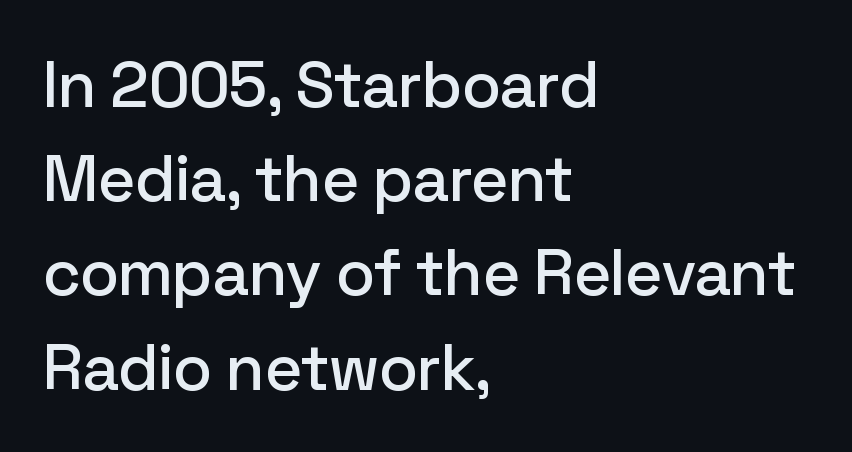
No word sits above an underline. The typeface chosen for these lines omits serifs. Italic? Not at all — the glyphs are vertical. These lines are rendered in a variable-pitch font. The lines are quadded left.
